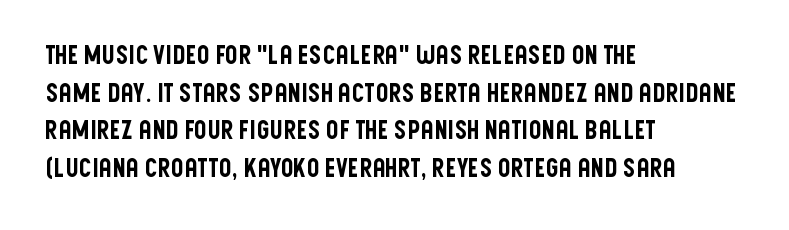
Q: Is the text italic (slanted)? A: No, it is upright.
Q: Is the text underlined? A: No.
Q: How is the paragraph aligned? A: Left-aligned.
Q: Is the spacing between letters normal or unusually wide? A: Normal.
Q: Is the spacing between lines tight, normal or loose? A: Normal.
